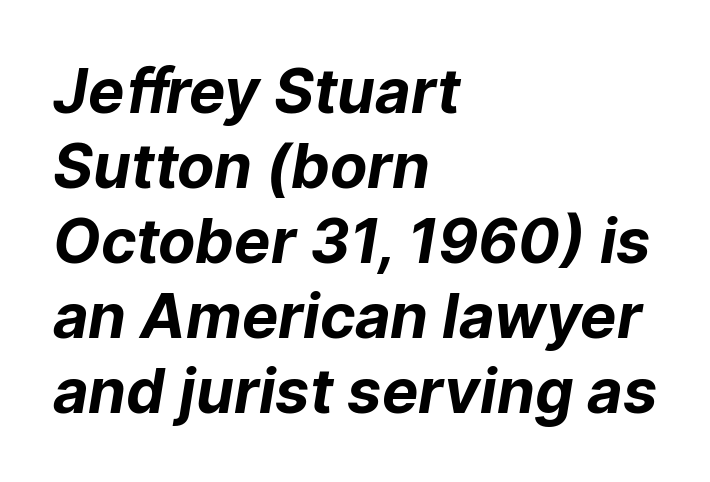
{"serif": "no", "bold": "yes", "weight": "bold", "width": "normal", "stroke_contrast": "low", "x_height": "medium", "monospaced": "no", "underline": "no", "align": "left", "line_spacing_ratio": 1.23, "letter_spacing": "normal", "letter_spacing_em": 0.0, "glyph_px": 61}
